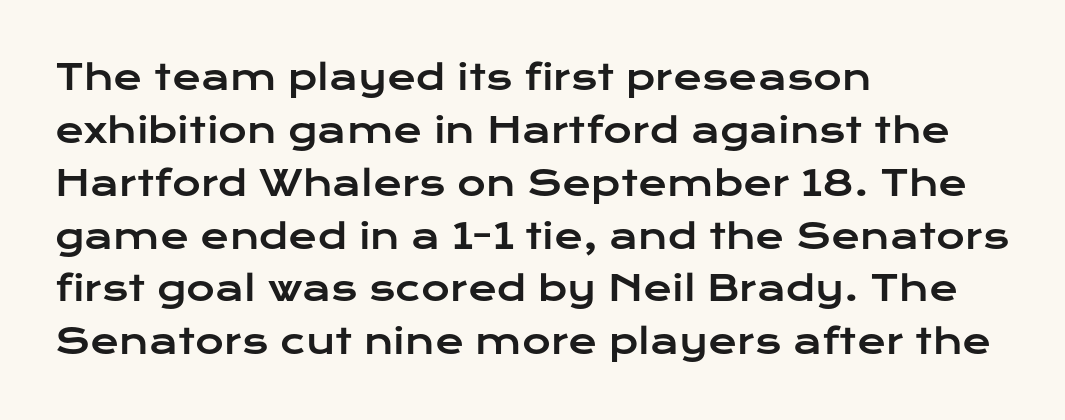
The image shows 35 px wide sans-serif type, upright; set left-aligned, normal line spacing (1.51x), normal letter spacing, not underlined; low stroke contrast and a medium x-height.
